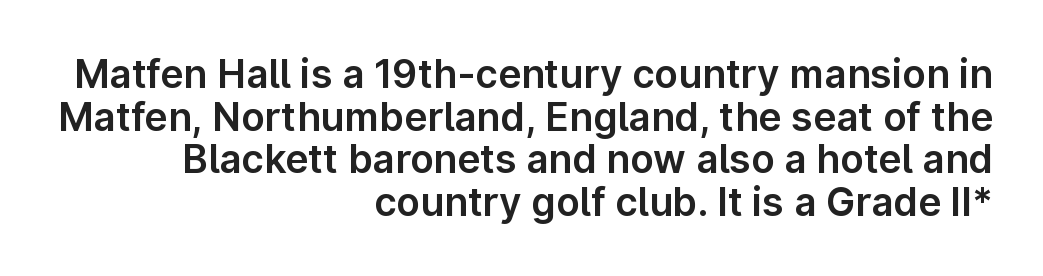
The image shows 39 px sans-serif type, upright; set right-aligned, tight line spacing (1.09x), normal letter spacing, not underlined; low stroke contrast and a medium x-height.
